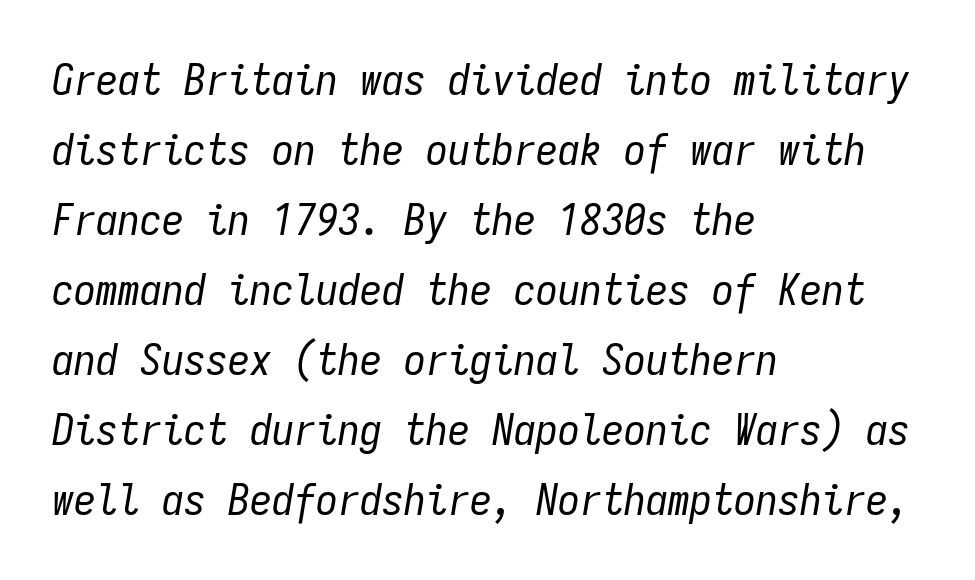
The paragraph has a hard left edge and a soft right edge. The passage shown is typed in a monospace face where columns stay perfectly aligned. Descender tails drop into unmarked territory. Standard letterfit; no display-style spreading of the glyphs. Each stroke keeps to a modest, everyday thickness or less. Each new line begins a customary step beneath the previous one.
